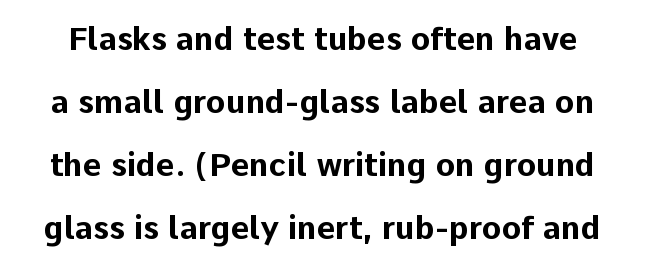
Q: Is the text bold? A: Yes.
Q: Is the text italic (slanted)? A: No, it is upright.
Q: Is the typeface a serif or a sans-serif typeface? A: Sans-serif.
Q: Is the text underlined? A: No.
Q: Is the spacing between letters normal or unusually wide? A: Normal.
Q: Is the spacing between lines tight, normal or loose? A: Loose.
Q: Width (condensed, normal, or wide)? A: Normal.
Q: Stroke contrast? A: Low.
Q: x-height? A: Medium.
Q: Monospaced? A: No.
